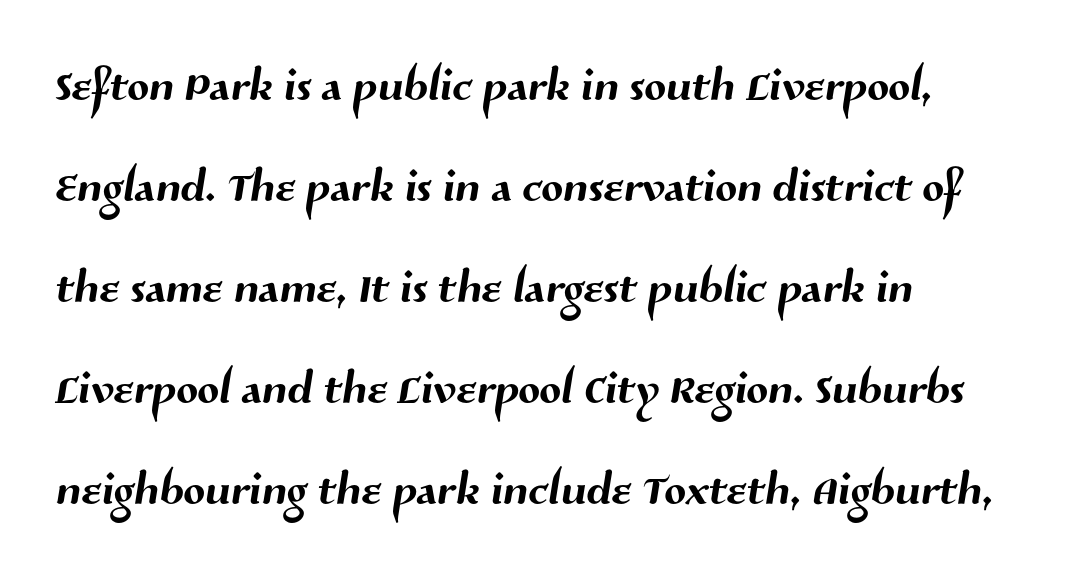
The image shows 64 px sans-serif type; set left-aligned, normal line spacing (1.58x), normal letter spacing, not underlined; medium stroke contrast and a medium x-height.
